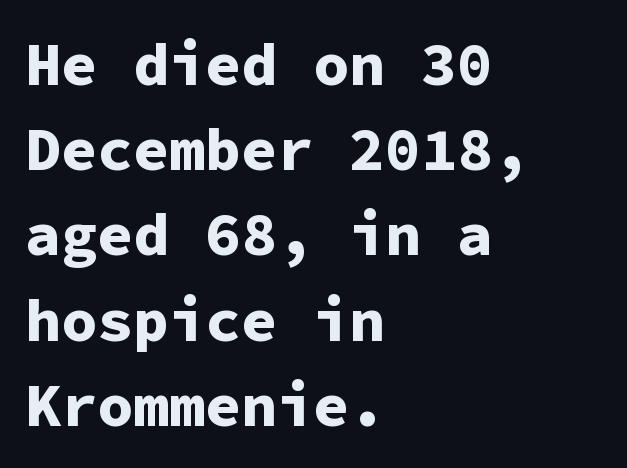
{"serif": "no", "italic": "no", "bold": "yes", "weight": "bold", "width": "normal", "stroke_contrast": "low", "x_height": "medium", "monospaced": "yes", "underline": "no", "align": "left", "line_spacing": "normal", "line_spacing_ratio": 1.42, "letter_spacing": "normal", "letter_spacing_em": 0.0, "glyph_px": 60}
